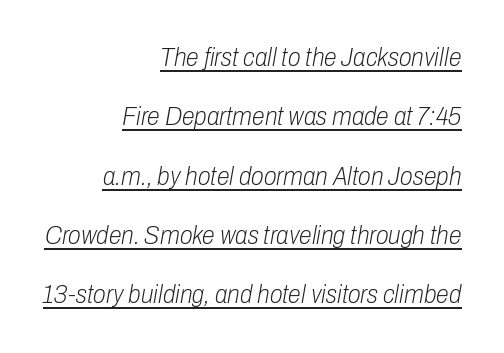
There is no visible air inserted between adjacent glyphs. The passage shown is underscored from start to finish. Slant detected: the letters are inclined. Which margin do the lines hug? The right one — the left edge is uneven.
